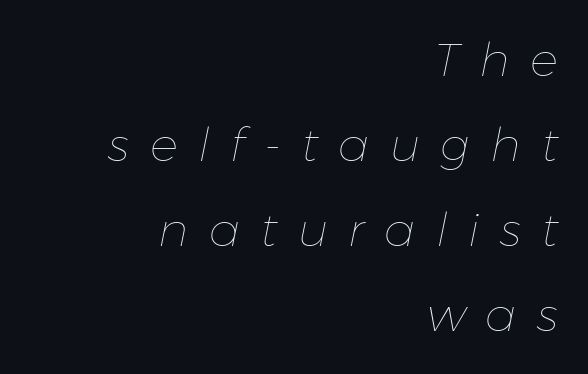
The image shows 47 px thin type, italic (leaning right); set right-aligned, line spacing 1.81x, unusually wide letter spacing (+0.43 em), not underlined; low stroke contrast and a medium x-height.
